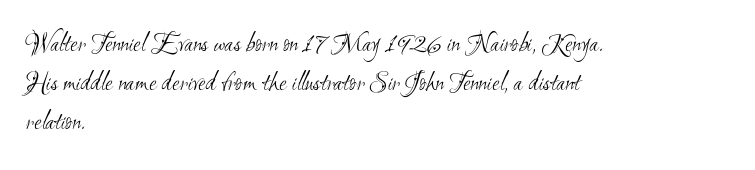
The image shows 27 px text type; set left-aligned, normal line spacing (1.45x), normal letter spacing, not underlined.
